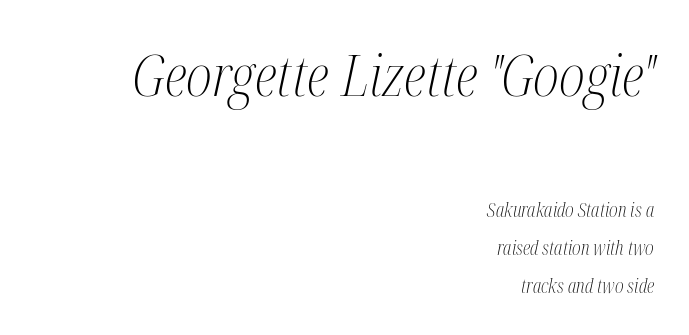
The image shows 57 px light, condensed serif type, italic (leaning right); set right-aligned, loose line spacing (2.02x), normal letter spacing, not underlined; the first (top) block is 3.0x larger; medium stroke contrast and a medium x-height.
